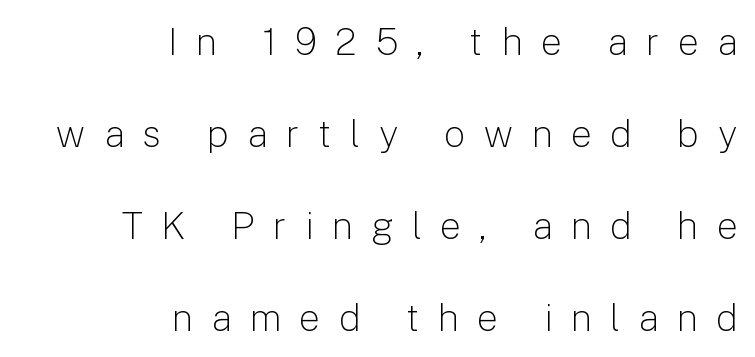
{"serif": "no", "italic": "no", "bold": "no", "weight": "light", "width": "normal", "stroke_contrast": "low", "x_height": "medium", "monospaced": "no", "underline": "no", "align": "right", "line_spacing": "loose", "line_spacing_ratio": 2.42, "letter_spacing": "wide", "letter_spacing_em": 0.47, "glyph_px": 38}
